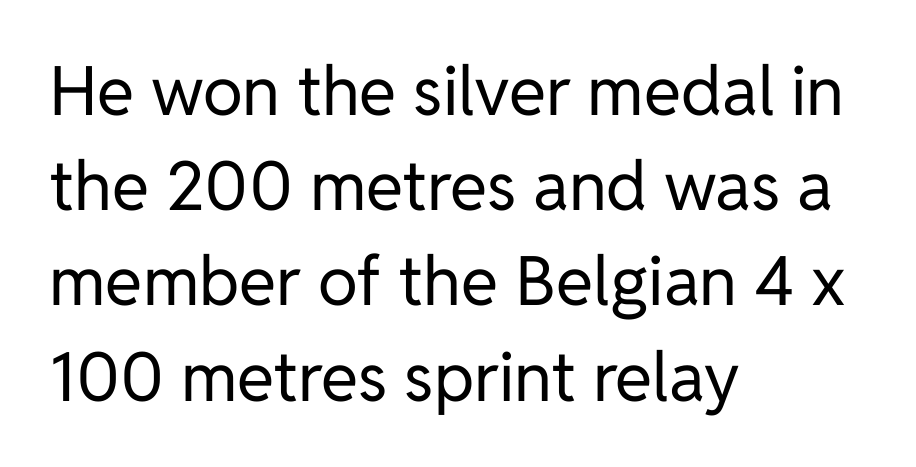
The image shows 68 px regular-weight sans-serif type, upright; set left-aligned, normal line spacing (1.4x), normal letter spacing, not underlined; low stroke contrast and a medium x-height.
